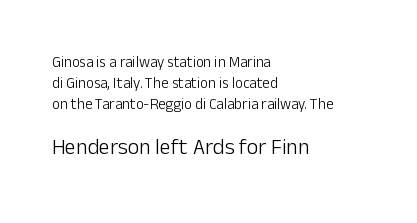
{"italic": "no", "bold": "no", "underline": "no", "align": "left", "line_spacing": "normal", "line_spacing_ratio": 1.39, "letter_spacing": "normal", "letter_spacing_em": 0.0, "larger_block": "second", "size_ratio": 1.47, "glyph_px": 22}
